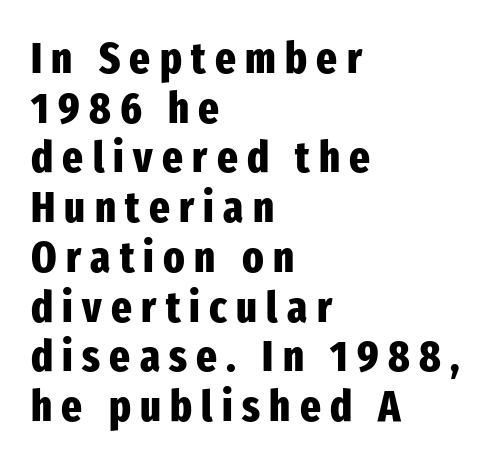
Q: Is the text bold? A: Yes.
Q: Is the text italic (slanted)? A: No, it is upright.
Q: Is the typeface a serif or a sans-serif typeface? A: Sans-serif.
Q: Is the text underlined? A: No.
Q: How is the paragraph aligned? A: Left-aligned.
Q: Is the spacing between letters normal or unusually wide? A: Unusually wide.
Q: Is the spacing between lines tight, normal or loose? A: Tight.
Q: Width (condensed, normal, or wide)? A: Condensed.
Q: Stroke contrast? A: Low.
Q: x-height? A: Medium.
Q: Monospaced? A: No.
